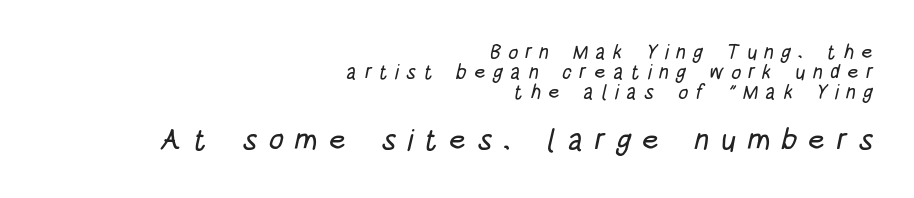
The rag falls on the left side of this text block. The area under the type is left untouched. Two sizes are in play, and the larger belongs to the second block. Note: no serifs on the glyphs.
